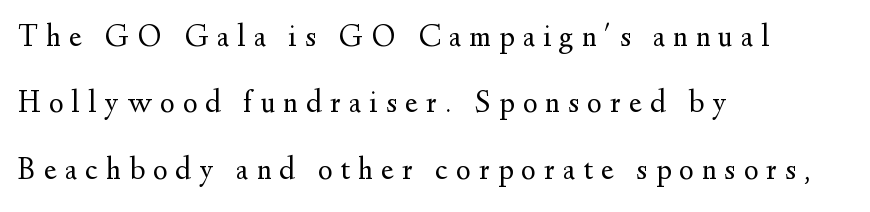
The image shows 31 px regular-weight serif type, upright; set left-aligned, loose line spacing (2.14x), unusually wide letter spacing (+0.27 em), not underlined; medium stroke contrast and a small x-height.
